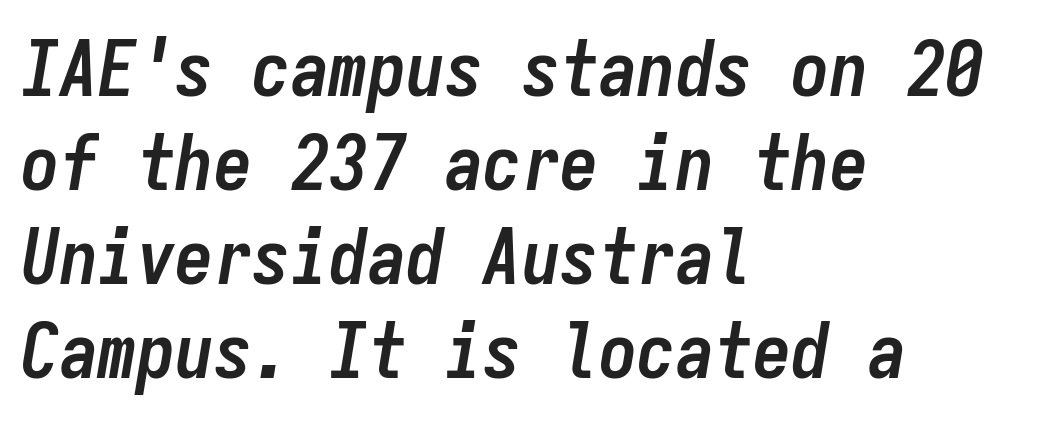
These lines are set flush left with a ragged right edge. The string is rendered with underlining switched off. Fixed-width glyphs throughout — classic coding-font behaviour. When letters slant like this, we call the style italic. Weight check: bold — yes, fully. Look at the tracking — it's just the regular setting, nothing added.
